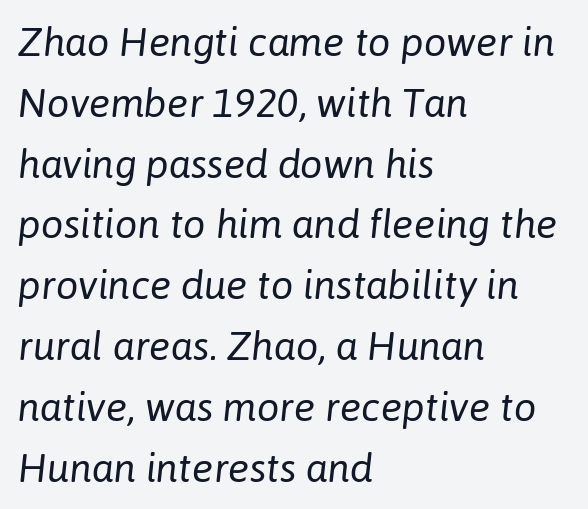
The image shows 40 px regular-weight type, italic (leaning right); set left-aligned, normal line spacing (1.52x), normal letter spacing, not underlined; low stroke contrast and a medium x-height.
